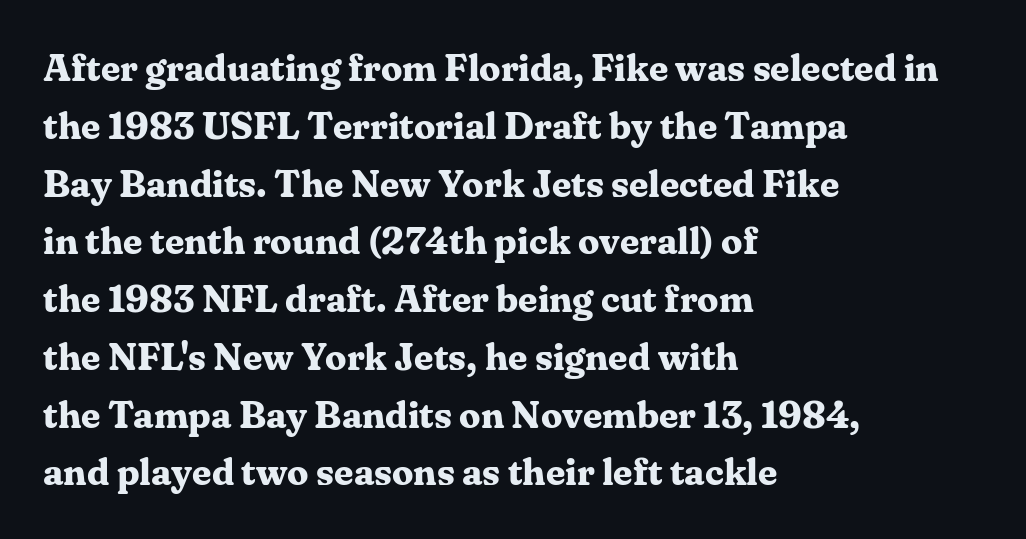
{"serif": "yes", "italic": "no", "bold": "yes", "weight": "bold", "width": "normal", "stroke_contrast": "medium", "x_height": "medium", "monospaced": "no", "underline": "no", "align": "left", "line_spacing": "normal", "line_spacing_ratio": 1.52, "letter_spacing": "normal", "letter_spacing_em": 0.0, "glyph_px": 38}
